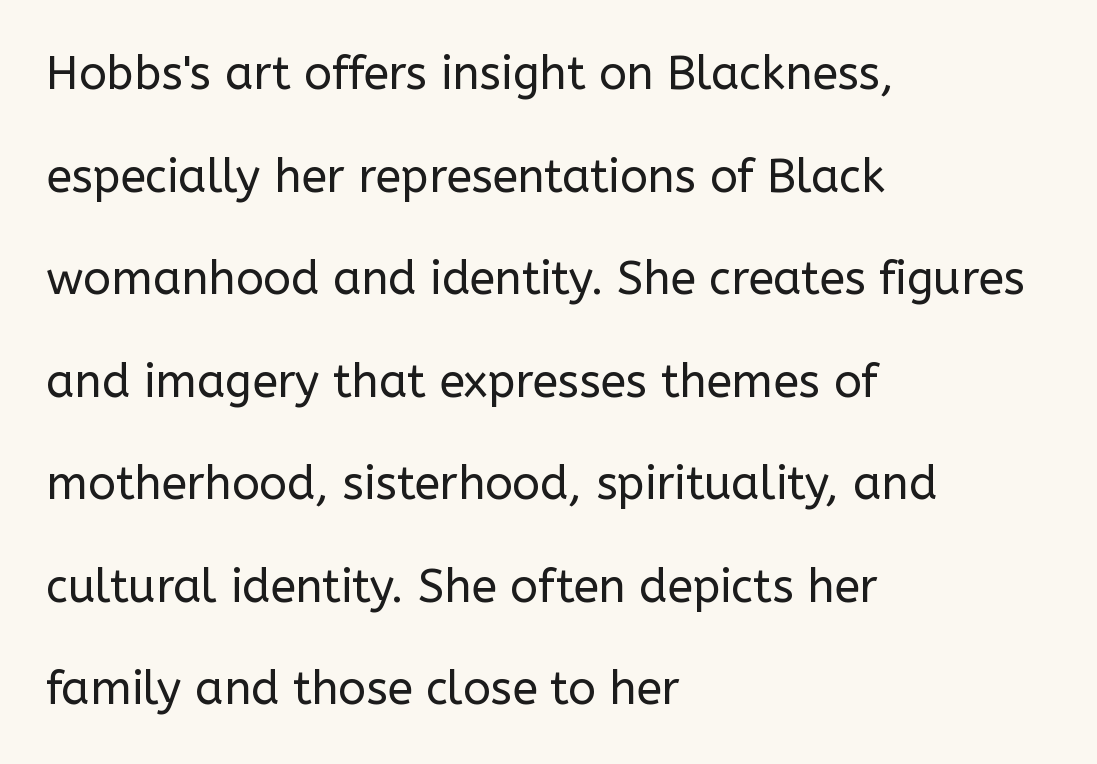
Compared with a centered layout, this one pins lines to the left instead. Do the characters align in a grid? No, the font is proportional. Weight: not bold — regular or lighter. These lines are composed in type without serifs. Bare-footed words on every line.
